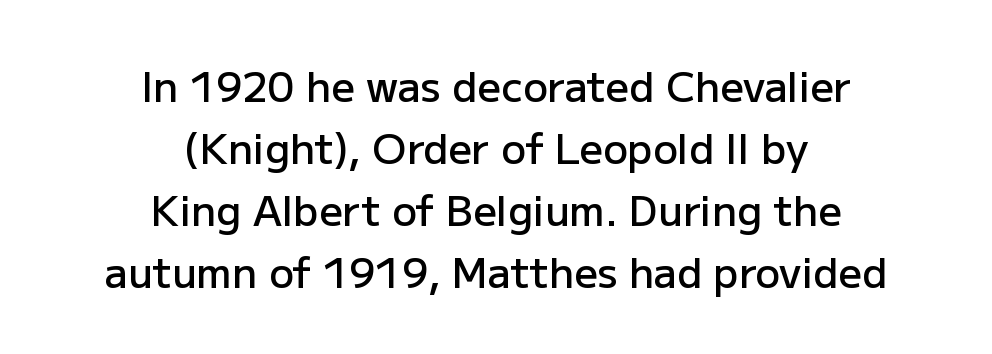
The image shows 41 px semibold sans-serif type, upright; set centered, normal line spacing (1.51x), normal letter spacing, not underlined; low stroke contrast and a medium x-height.
